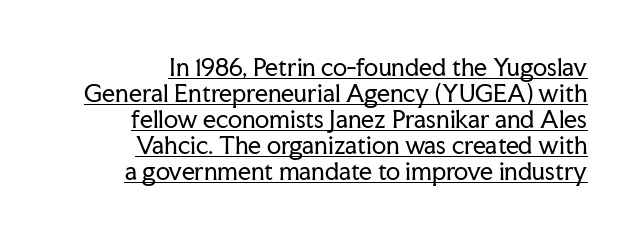
Casual observation: everything's shoved over to the right. Underlined type. The weight would be labelled regular, book, light, or lighter still. The letters sit at their default tracking, neither squeezed nor spread.
